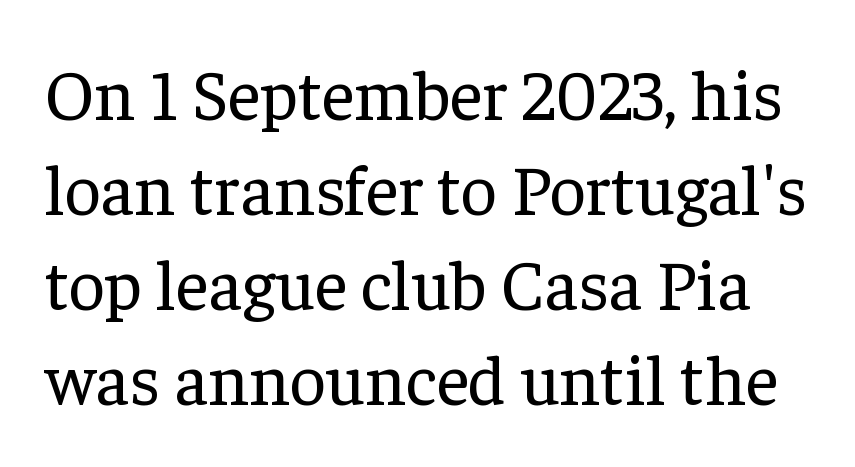
Q: Is the text bold? A: No.
Q: Is the text italic (slanted)? A: No, it is upright.
Q: Is the typeface a serif or a sans-serif typeface? A: Serif.
Q: Is the text underlined? A: No.
Q: Is the spacing between letters normal or unusually wide? A: Normal.
Q: Is the spacing between lines tight, normal or loose? A: Normal.
Q: Width (condensed, normal, or wide)? A: Normal.
Q: Stroke contrast? A: Low.
Q: x-height? A: Medium.
Q: Monospaced? A: No.
